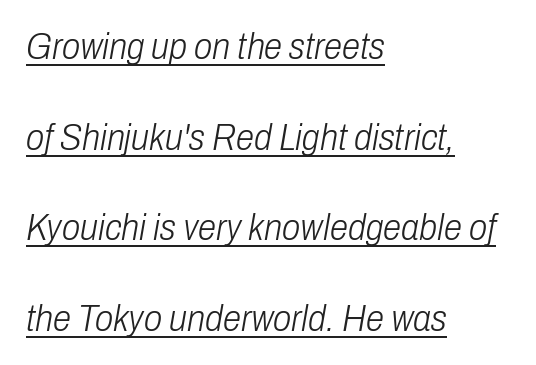
Q: Is the text bold? A: No.
Q: Is the text italic (slanted)? A: Yes, it leans right by about 10 degrees.
Q: Is the text underlined? A: Yes.
Q: How is the paragraph aligned? A: Left-aligned.
Q: Is the spacing between letters normal or unusually wide? A: Normal.
Q: Is the spacing between lines tight, normal or loose? A: Loose.
Q: Width (condensed, normal, or wide)? A: Condensed.
Q: Stroke contrast? A: Low.
Q: x-height? A: Medium.
Q: Monospaced? A: No.
